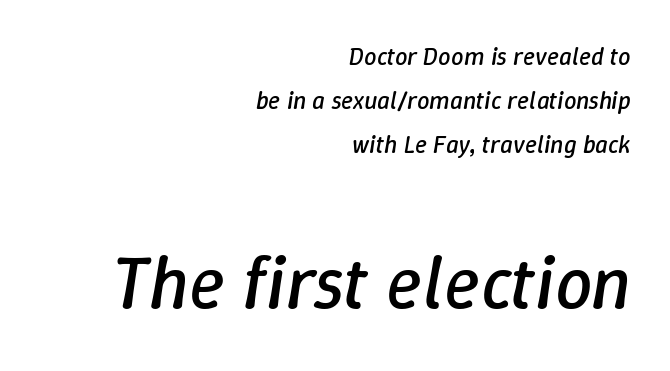
Q: Is the text bold? A: No.
Q: Is the text italic (slanted)? A: Yes, it leans right by about 9 degrees.
Q: Is the text underlined? A: No.
Q: How is the paragraph aligned? A: Right-aligned.
Q: Is the spacing between letters normal or unusually wide? A: Normal.
Q: Which block of text is set in a larger size, the first (top) or the second (bottom)? A: The second (bottom) one.
Q: Width (condensed, normal, or wide)? A: Normal.
Q: Stroke contrast? A: Low.
Q: x-height? A: Medium.
Q: Monospaced? A: No.
